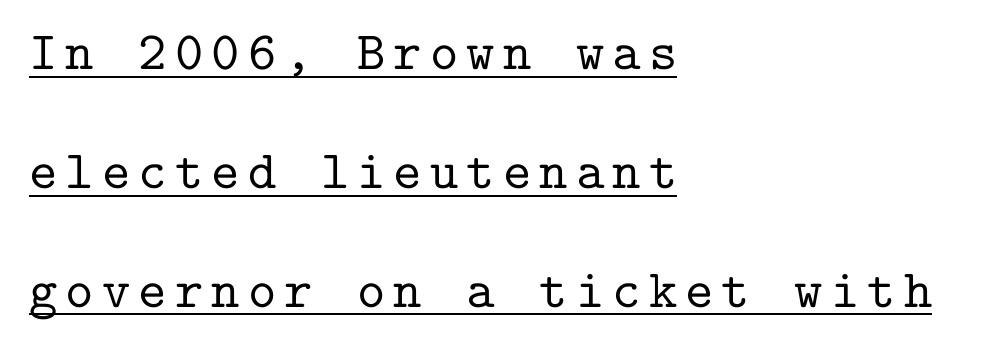
The image shows 54 px serif type, upright, monospaced; set left-aligned, loose line spacing (2.2x), underlined; low stroke contrast and a medium x-height.
